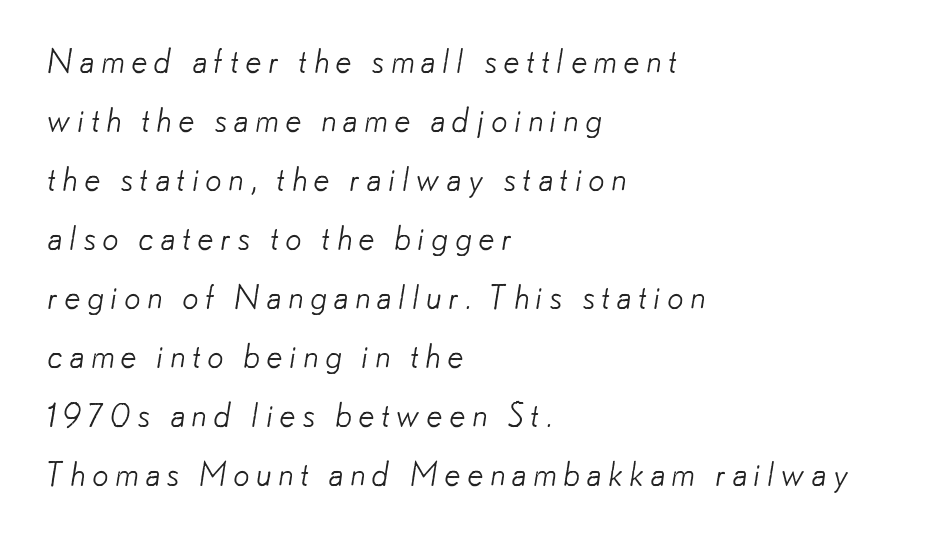
The image shows 33 px light sans-serif type; set left-aligned, line spacing 1.79x, not underlined; low stroke contrast and a small x-height.
